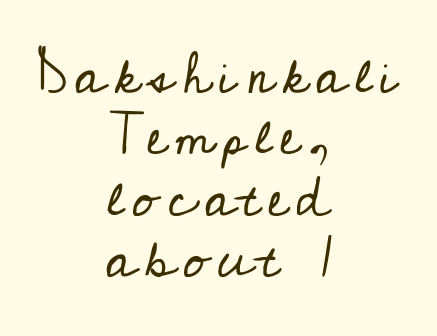
The lines are quadded center. The strokes carry an ordinary text weight at most. Underline: absent. This sample trades vertical openness for compactness between lines. These lines are rendered in a variable-pitch font.
